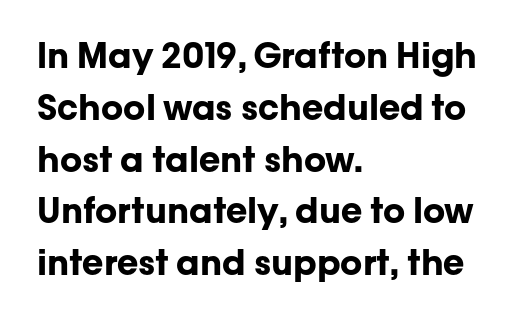
Q: Is the text bold? A: Yes.
Q: Is the text italic (slanted)? A: No, it is upright.
Q: Is the typeface a serif or a sans-serif typeface? A: Sans-serif.
Q: Is the text underlined? A: No.
Q: How is the paragraph aligned? A: Left-aligned.
Q: Is the spacing between letters normal or unusually wide? A: Normal.
Q: Is the spacing between lines tight, normal or loose? A: Normal.
Q: Width (condensed, normal, or wide)? A: Normal.
Q: Stroke contrast? A: Low.
Q: x-height? A: Medium.
Q: Monospaced? A: No.
